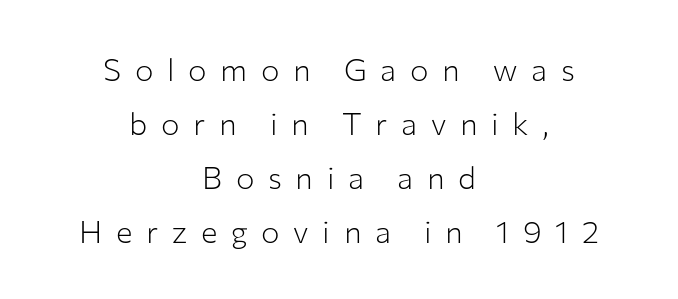
The image shows 31 px light sans-serif type, upright; set centered, line spacing 1.74x, unusually wide letter spacing (+0.44 em), not underlined; low stroke contrast and a medium x-height.
